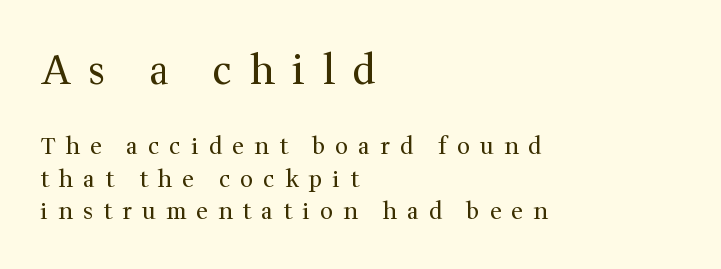
{"serif": "yes", "italic": "no", "bold": "no", "weight": "regular", "width": "normal", "stroke_contrast": "medium", "x_height": "medium", "monospaced": "no", "underline": "no", "align": "left", "line_spacing": "normal", "line_spacing_ratio": 1.41, "letter_spacing": "wide", "letter_spacing_em": 0.44, "larger_block": "first", "size_ratio": 1.74, "glyph_px": 40}
